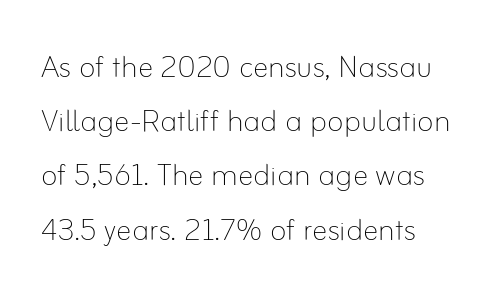
Q: Is the text bold? A: No.
Q: Is the text italic (slanted)? A: No, it is upright.
Q: Is the text underlined? A: No.
Q: How is the paragraph aligned? A: Left-aligned.
Q: Is the spacing between letters normal or unusually wide? A: Normal.
Q: Is the spacing between lines tight, normal or loose? A: Normal.
Q: Width (condensed, normal, or wide)? A: Normal.
Q: Stroke contrast? A: Low.
Q: x-height? A: Small.
Q: Monospaced? A: No.
